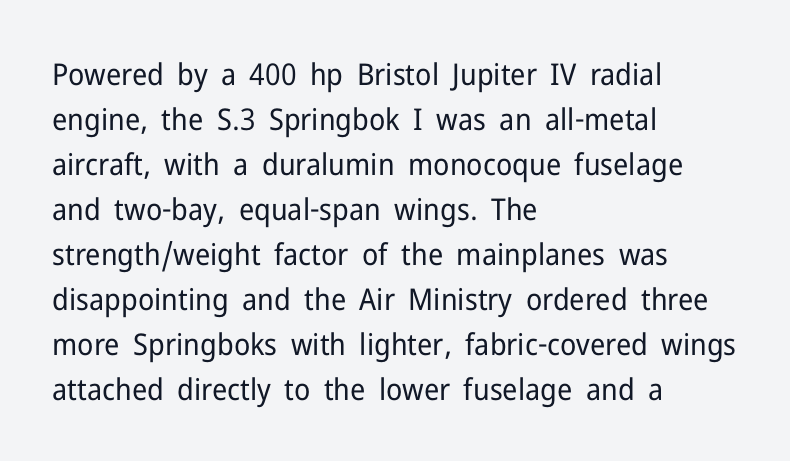
{"serif": "no", "italic": "no", "bold": "no", "weight": "regular", "width": "normal", "stroke_contrast": "low", "x_height": "medium", "monospaced": "no", "underline": "no", "align": "left", "line_spacing": "normal", "line_spacing_ratio": 1.5, "letter_spacing": "normal", "letter_spacing_em": 0.0, "glyph_px": 30}
